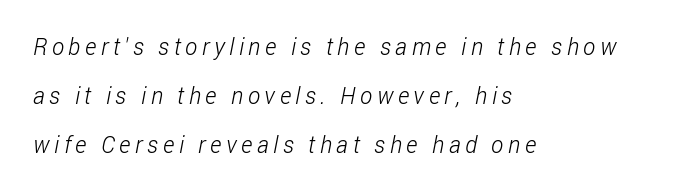
Letters rest on an invisible, unmarked baseline. The cut favours lightness, reaching ordinary text weight at its darkest. The passage shown stacks its lines with a broad gap. Spacing between characters has been opened up far beyond the box default.
